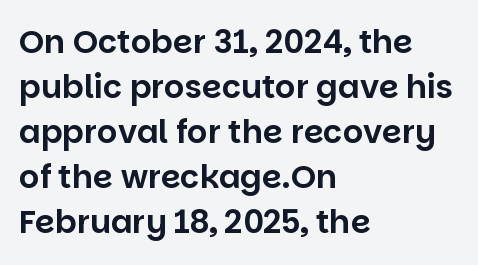
Q: Is the text italic (slanted)? A: No, it is upright.
Q: Is the typeface a serif or a sans-serif typeface? A: Sans-serif.
Q: Is the text underlined? A: No.
Q: How is the paragraph aligned? A: Left-aligned.
Q: Is the spacing between letters normal or unusually wide? A: Normal.
Q: Is the spacing between lines tight, normal or loose? A: Normal.
Q: Width (condensed, normal, or wide)? A: Normal.
Q: Stroke contrast? A: Low.
Q: x-height? A: Large.
Q: Monospaced? A: No.
